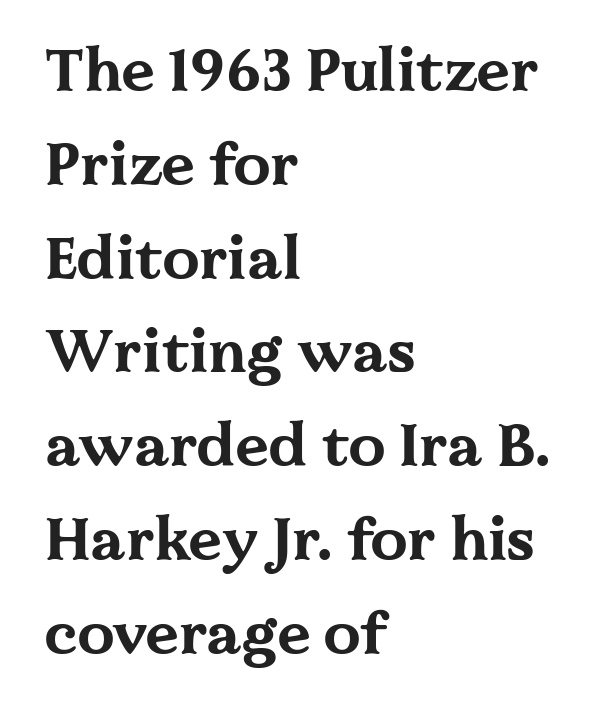
Typographic density is high because the face is bold. A typesetter would call this leading conventional body-copy spacing. Anything drawn beneath the words? Only blank space. Left-aligned paragraph, ragged on the right.
